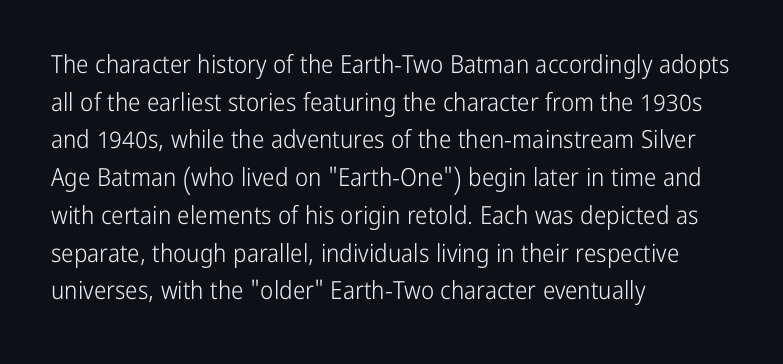
The image shows 25 px text type, upright; set left-aligned, normal line spacing (1.51x), normal letter spacing, not underlined.
